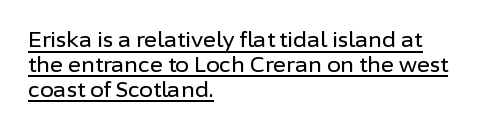
The image shows 20 px text type, upright; set left-aligned, line spacing 1.24x, normal letter spacing, underlined.
